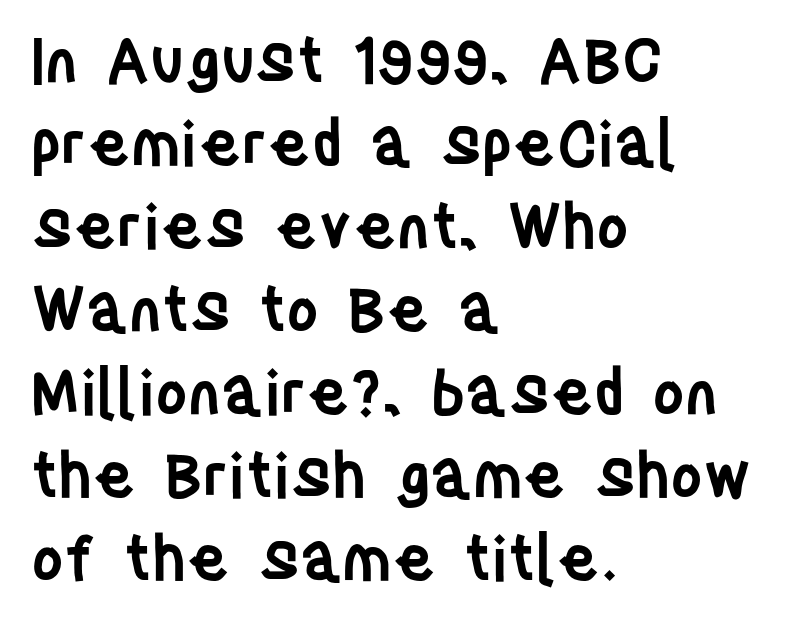
The line texture is even and compact thanks to regular tracking. Spacing verdict: proportional, widths tailored to each character. Each line starts at the same left margin while the right side varies. This sample uses a sans-serif face. A typesetter would call this leading conventional body-copy spacing. Does the lettering tilt? It doesn't — this is upright.
